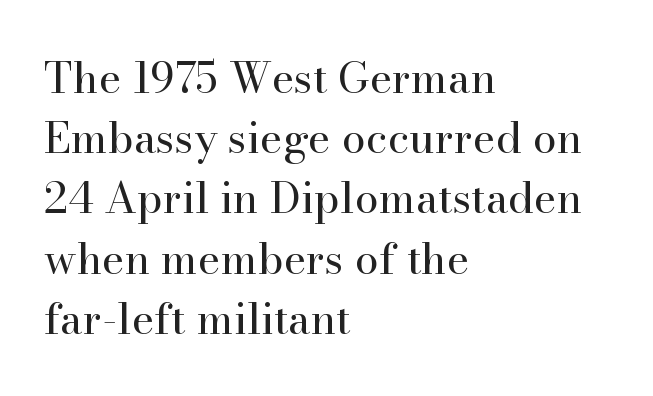
The image shows 43 px regular-weight serif type, upright; set left-aligned, normal line spacing (1.4x), normal letter spacing, not underlined; high stroke contrast and a small x-height.
